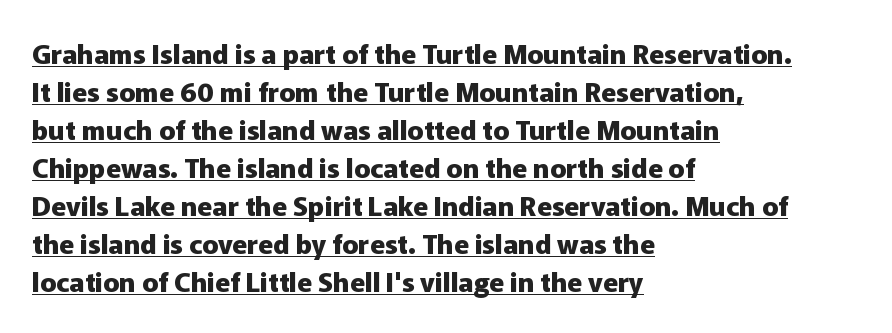
The image shows 27 px bold type, upright; set left-aligned, normal line spacing (1.41x), normal letter spacing, underlined.
